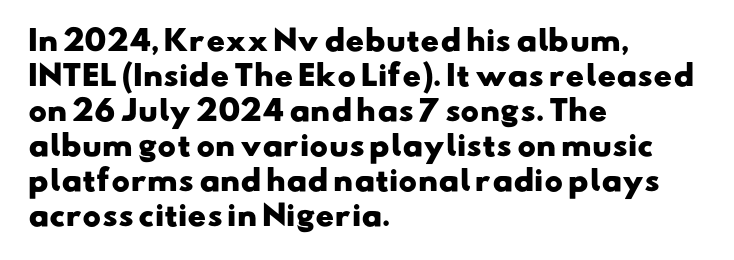
{"serif": "no", "bold": "yes", "weight": "heavy", "width": "wide", "stroke_contrast": "low", "x_height": "small", "monospaced": "no", "underline": "no", "align": "left", "line_spacing": "normal", "line_spacing_ratio": 1.25, "letter_spacing": "normal", "letter_spacing_em": 0.0, "glyph_px": 28}
